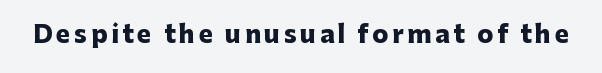
{"italic": "no", "bold": "yes", "underline": "no", "glyph_px": 24}
